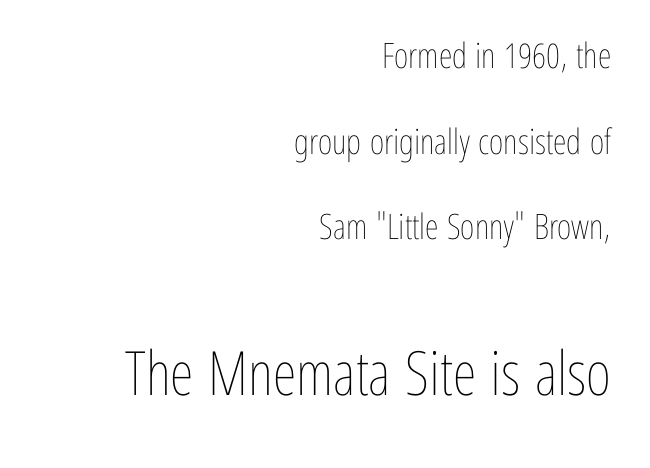
{"italic": "no", "bold": "no", "weight": "thin", "width": "condensed", "stroke_contrast": "low", "x_height": "medium", "monospaced": "no", "underline": "no", "align": "right", "line_spacing": "loose", "line_spacing_ratio": 2.45, "letter_spacing": "normal", "letter_spacing_em": 0.0, "larger_block": "second", "size_ratio": 1.74, "glyph_px": 61}
